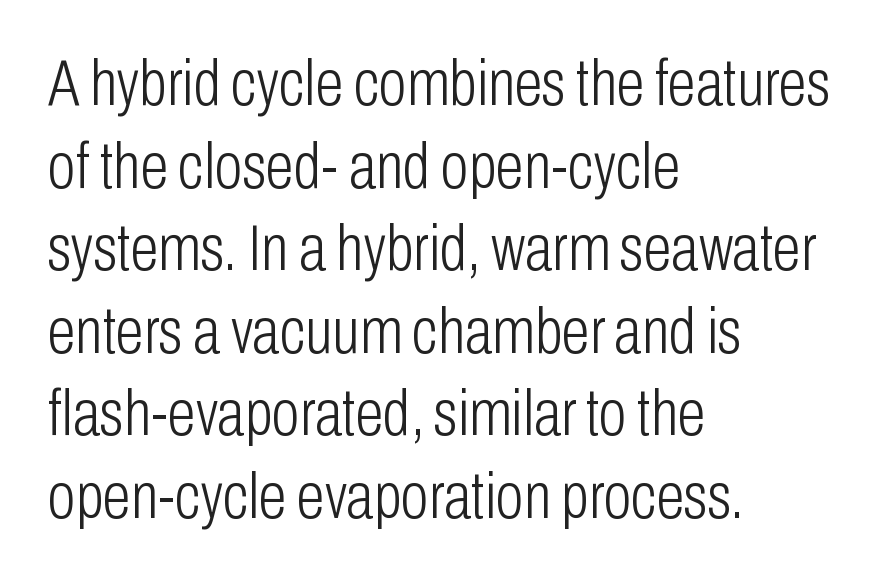
Q: Is the text bold? A: No.
Q: Is the text italic (slanted)? A: No, it is upright.
Q: Is the typeface a serif or a sans-serif typeface? A: Sans-serif.
Q: Is the text underlined? A: No.
Q: How is the paragraph aligned? A: Left-aligned.
Q: Is the spacing between letters normal or unusually wide? A: Normal.
Q: Is the spacing between lines tight, normal or loose? A: Normal.
Q: Width (condensed, normal, or wide)? A: Condensed.
Q: Stroke contrast? A: Low.
Q: x-height? A: Medium.
Q: Monospaced? A: No.
